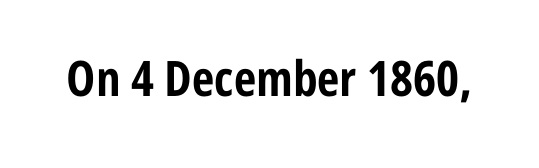
{"serif": "no", "italic": "no", "bold": "yes", "weight": "bold", "width": "condensed", "stroke_contrast": "low", "x_height": "medium", "monospaced": "no", "underline": "no", "letter_spacing": "normal", "letter_spacing_em": 0.0, "glyph_px": 49}
